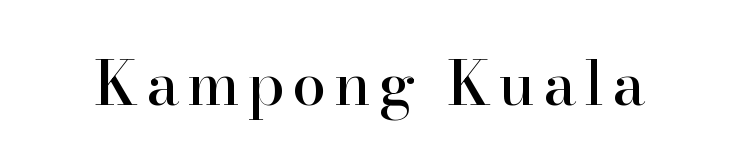
Q: Is the text italic (slanted)? A: No, it is upright.
Q: Is the typeface a serif or a sans-serif typeface? A: Serif.
Q: Is the text underlined? A: No.
Q: Width (condensed, normal, or wide)? A: Normal.
Q: Stroke contrast? A: High.
Q: x-height? A: Small.
Q: Monospaced? A: No.
